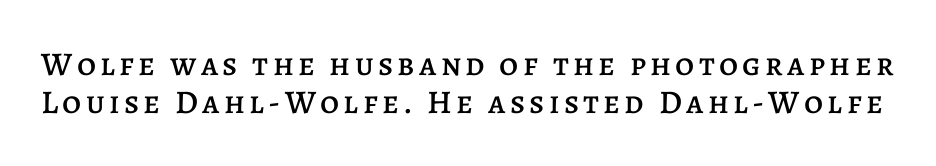
{"italic": "no", "width": "normal", "stroke_contrast": "low", "x_height": "large", "monospaced": "no", "underline": "no", "line_spacing": "tight", "line_spacing_ratio": 1.14, "glyph_px": 33}
